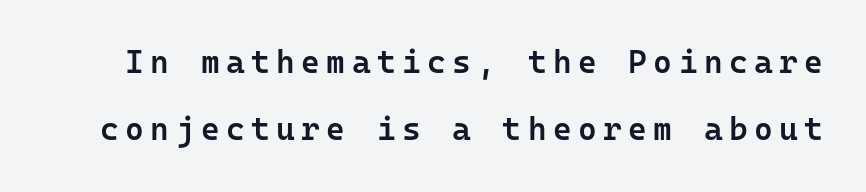
The image shows 32 px semibold sans-serif type, upright, monospaced; set loose line spacing (2.1x), unusually wide letter spacing (+0.2 em), not underlined; low stroke contrast and a medium x-height.
